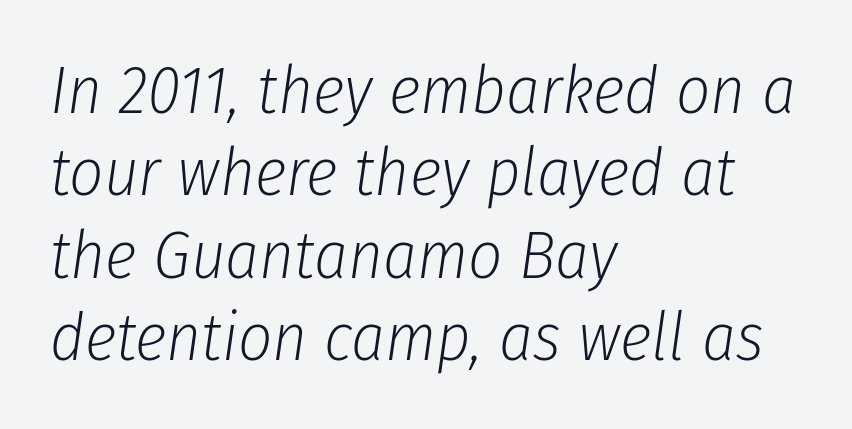
The image shows 67 px light, condensed type, italic (leaning right); set left-aligned, line spacing 1.23x, normal letter spacing, not underlined; low stroke contrast and a medium x-height.
